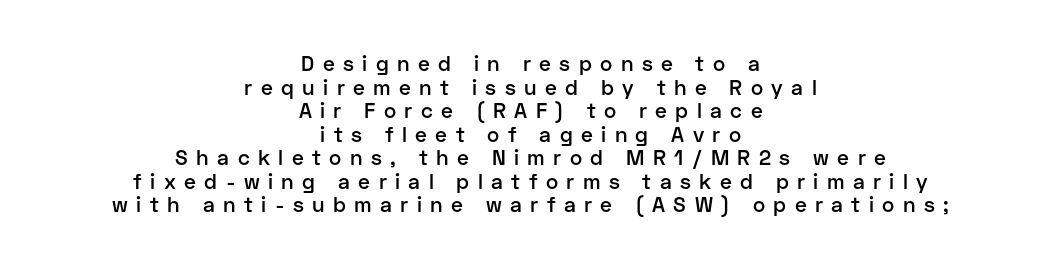
{"italic": "no", "bold": "semi", "underline": "no", "align": "center", "line_spacing": "tight", "line_spacing_ratio": 1.12, "letter_spacing": "wide", "letter_spacing_em": 0.4, "glyph_px": 21}
